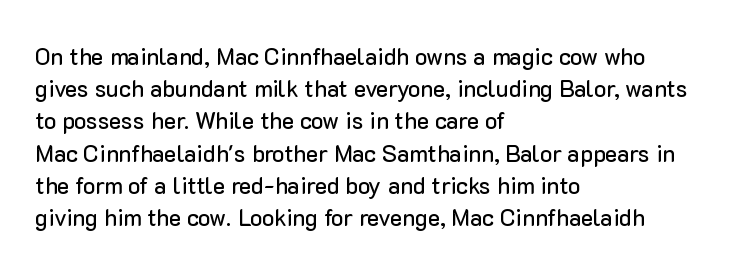
Q: Is the text italic (slanted)? A: No, it is upright.
Q: Is the text underlined? A: No.
Q: How is the paragraph aligned? A: Left-aligned.
Q: Is the spacing between letters normal or unusually wide? A: Normal.
Q: Is the spacing between lines tight, normal or loose? A: Normal.
